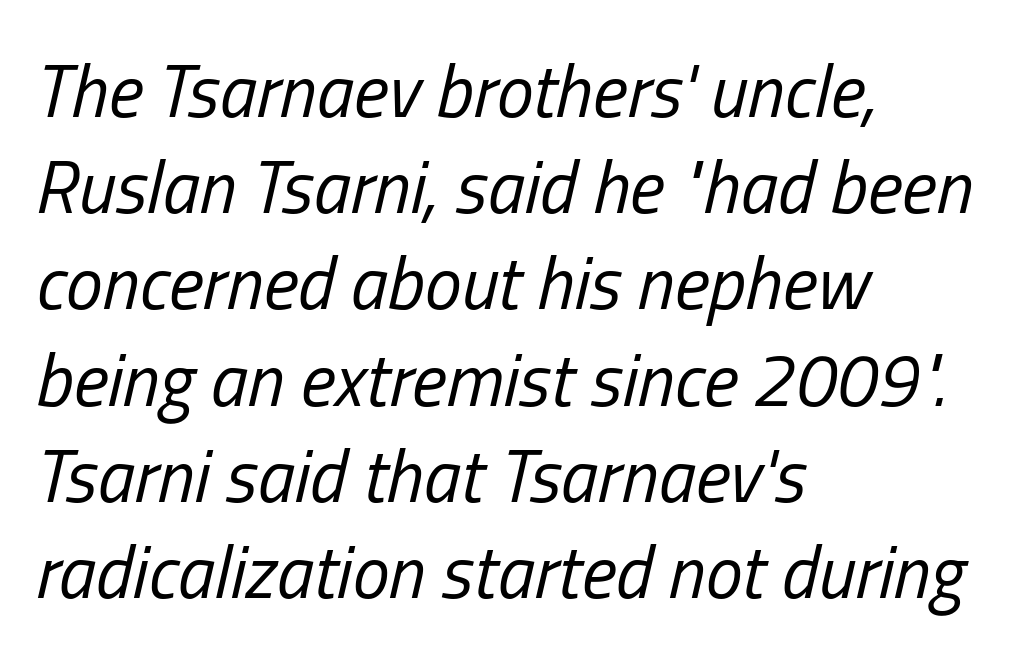
The image shows 74 px regular-weight, condensed type, italic (leaning right); set left-aligned, normal line spacing (1.3x), normal letter spacing, not underlined; low stroke contrast and a medium x-height.
